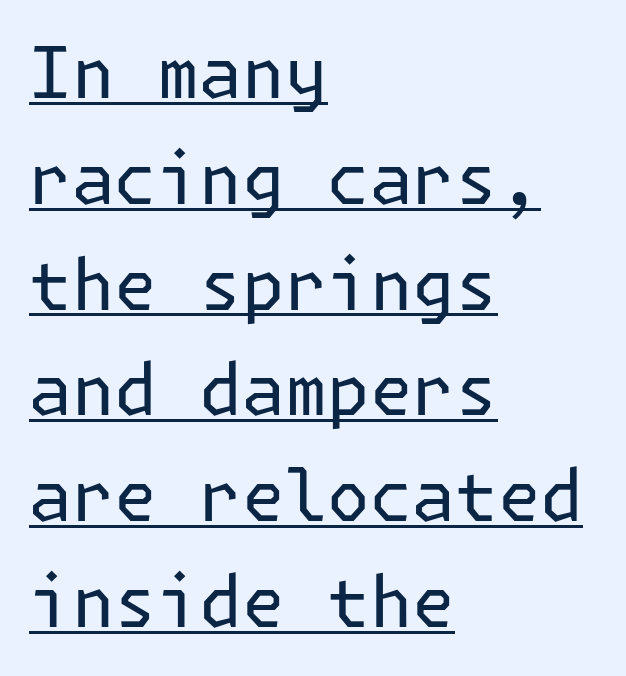
Q: Is the text bold? A: No.
Q: Is the text italic (slanted)? A: No, it is upright.
Q: Is the typeface a serif or a sans-serif typeface? A: Sans-serif.
Q: Is the text underlined? A: Yes.
Q: How is the paragraph aligned? A: Left-aligned.
Q: Is the spacing between letters normal or unusually wide? A: Normal.
Q: Is the spacing between lines tight, normal or loose? A: Normal.
Q: Width (condensed, normal, or wide)? A: Normal.
Q: Stroke contrast? A: Low.
Q: x-height? A: Medium.
